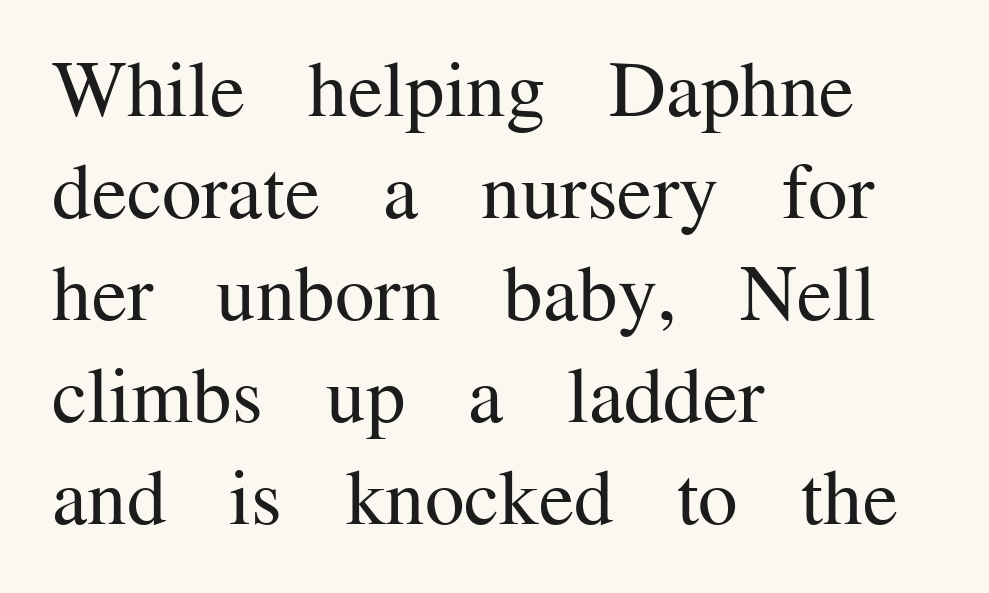
The line-height multiplier appears to be the usual default. Where is the straight margin? On the left. Posture: straight, roman, zero tilt. A clean baseline with only descenders dipping below it. Here the designer chose a conventional face with non-uniform glyph widths.
